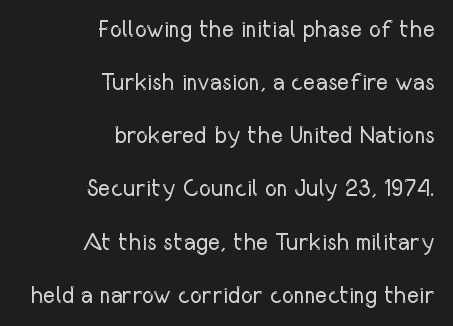
Alignment: flush right. Widely set lines give the paragraph a tall, airy silhouette. The gap between lines stays unmarked. The passage shown has conventional tracking throughout. These lines were composed using upright roman letters.
